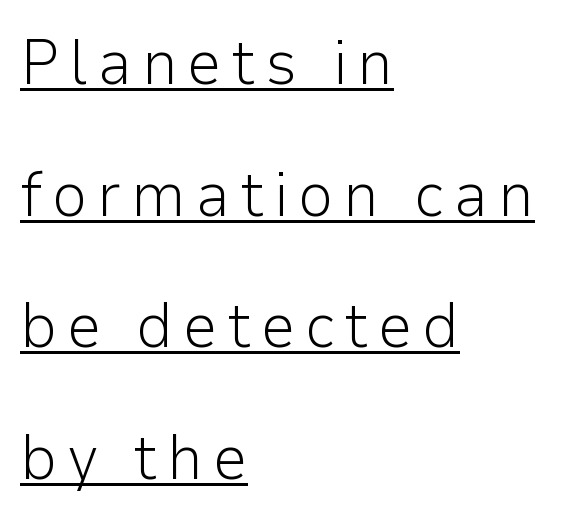
The image shows 63 px light sans-serif type, upright; set left-aligned, loose line spacing (2.09x), underlined; low stroke contrast and a medium x-height.
